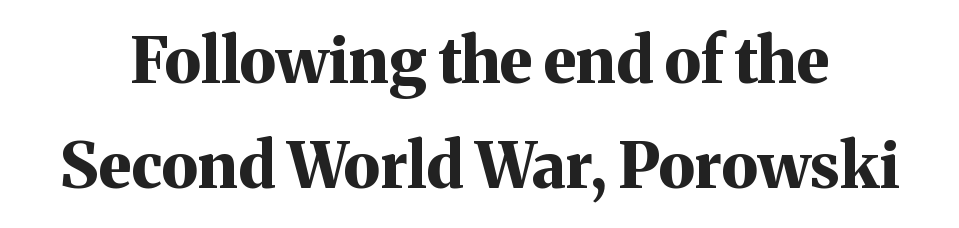
The image shows 63 px bold serif type, upright; set normal line spacing (1.67x), normal letter spacing, not underlined; medium stroke contrast and a medium x-height.
